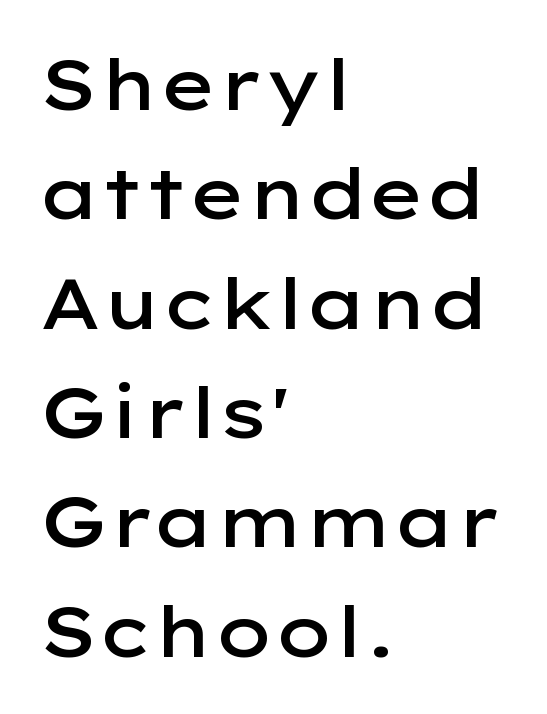
The image shows 71 px semibold, wide sans-serif type, upright; set left-aligned, normal line spacing (1.54x), normal letter spacing, not underlined; low stroke contrast and a medium x-height.
